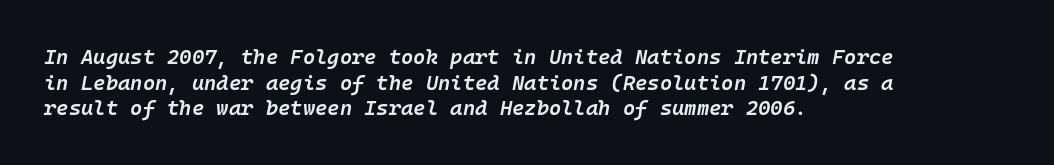
{"italic": "yes", "lean": "right", "slant_degrees": 10, "bold": "semi", "underline": "no", "align": "left", "line_spacing_ratio": 1.22, "letter_spacing": "normal", "letter_spacing_em": 0.0, "glyph_px": 21}
